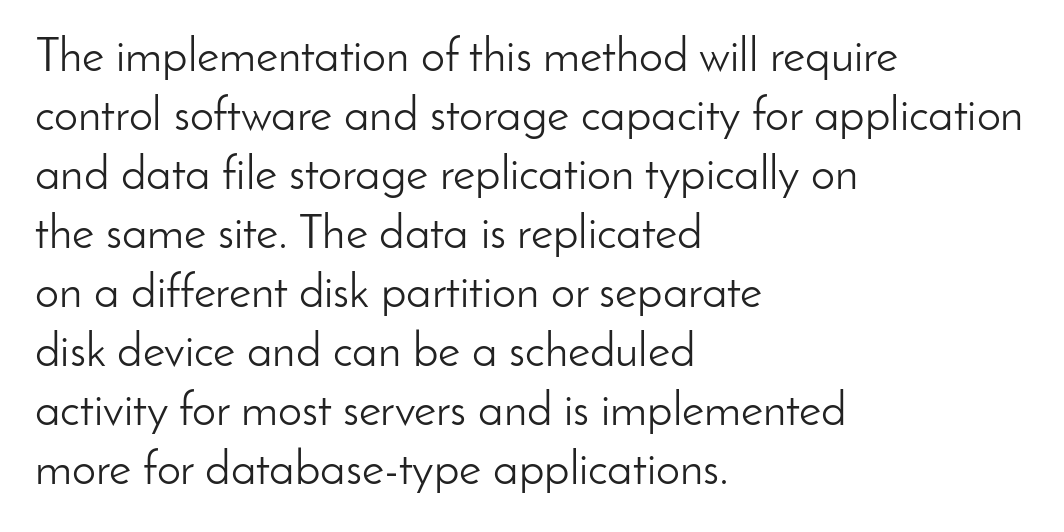
Q: Is the text bold? A: No.
Q: Is the text italic (slanted)? A: No, it is upright.
Q: Is the typeface a serif or a sans-serif typeface? A: Sans-serif.
Q: Is the text underlined? A: No.
Q: How is the paragraph aligned? A: Left-aligned.
Q: Is the spacing between letters normal or unusually wide? A: Normal.
Q: Width (condensed, normal, or wide)? A: Normal.
Q: Stroke contrast? A: Low.
Q: x-height? A: Small.
Q: Monospaced? A: No.
